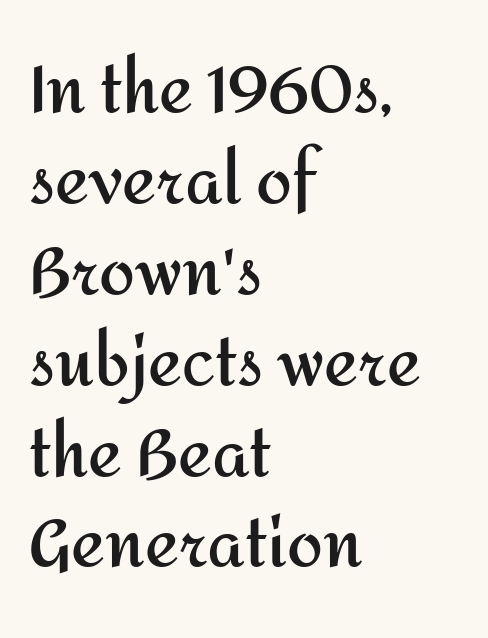
{"serif": "no", "italic": "no", "bold": "yes", "weight": "semibold", "width": "normal", "stroke_contrast": "medium", "x_height": "medium", "monospaced": "no", "underline": "no", "align": "left", "line_spacing": "normal", "line_spacing_ratio": 1.42, "letter_spacing": "normal", "letter_spacing_em": 0.0, "glyph_px": 64}
